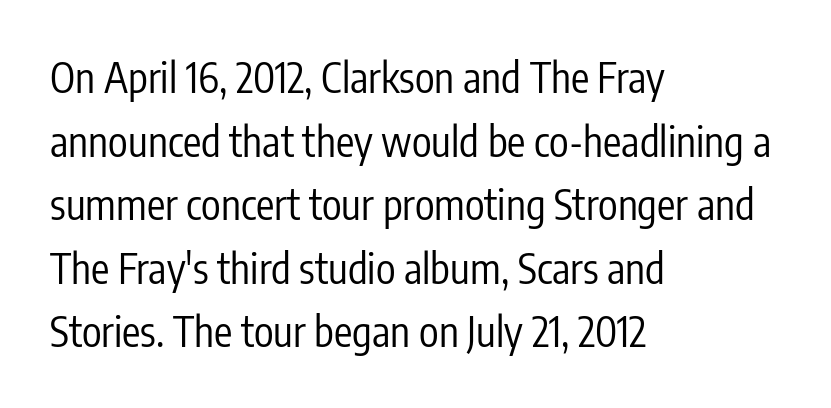
Q: Is the text bold? A: No.
Q: Is the text italic (slanted)? A: No, it is upright.
Q: Is the typeface a serif or a sans-serif typeface? A: Sans-serif.
Q: Is the text underlined? A: No.
Q: How is the paragraph aligned? A: Left-aligned.
Q: Is the spacing between letters normal or unusually wide? A: Normal.
Q: Is the spacing between lines tight, normal or loose? A: Normal.
Q: Width (condensed, normal, or wide)? A: Condensed.
Q: Stroke contrast? A: Low.
Q: x-height? A: Medium.
Q: Monospaced? A: No.
